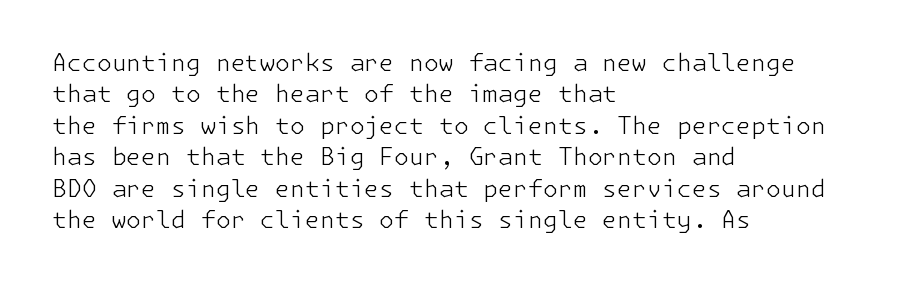
Q: Is the text bold? A: No.
Q: Is the text italic (slanted)? A: No, it is upright.
Q: Is the text underlined? A: No.
Q: How is the paragraph aligned? A: Left-aligned.
Q: Is the spacing between letters normal or unusually wide? A: Normal.
Q: Is the spacing between lines tight, normal or loose? A: Normal.
